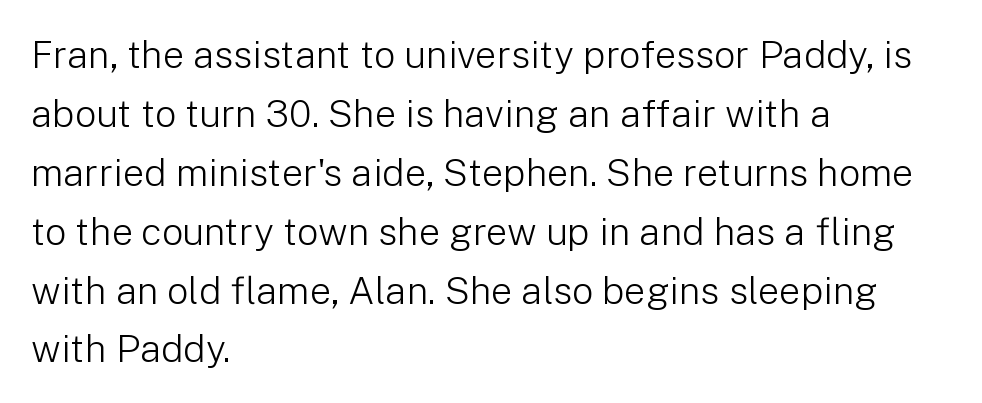
Q: Is the text bold? A: No.
Q: Is the text italic (slanted)? A: No, it is upright.
Q: Is the typeface a serif or a sans-serif typeface? A: Sans-serif.
Q: Is the text underlined? A: No.
Q: How is the paragraph aligned? A: Left-aligned.
Q: Is the spacing between letters normal or unusually wide? A: Normal.
Q: Is the spacing between lines tight, normal or loose? A: Normal.
Q: Width (condensed, normal, or wide)? A: Normal.
Q: Stroke contrast? A: Low.
Q: x-height? A: Medium.
Q: Monospaced? A: No.
